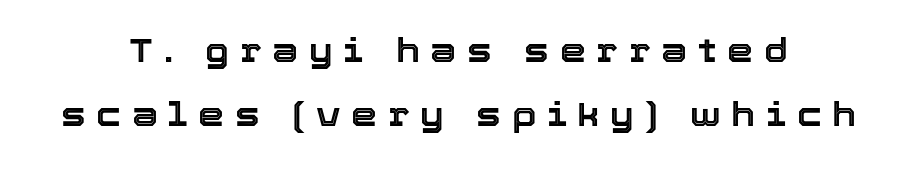
{"italic": "no", "width": "normal", "x_height": "medium", "monospaced": "no", "underline": "no", "align": "center", "line_spacing": "loose", "line_spacing_ratio": 1.94, "letter_spacing": "wide", "letter_spacing_em": 0.32, "glyph_px": 33}
